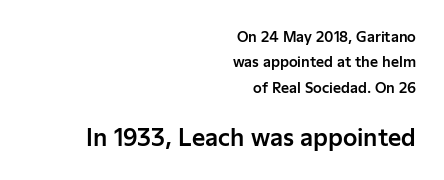
The image shows 23 px text type, upright; set right-aligned, line spacing 1.82x, normal letter spacing, not underlined; the second (bottom) block is 1.64x larger.
